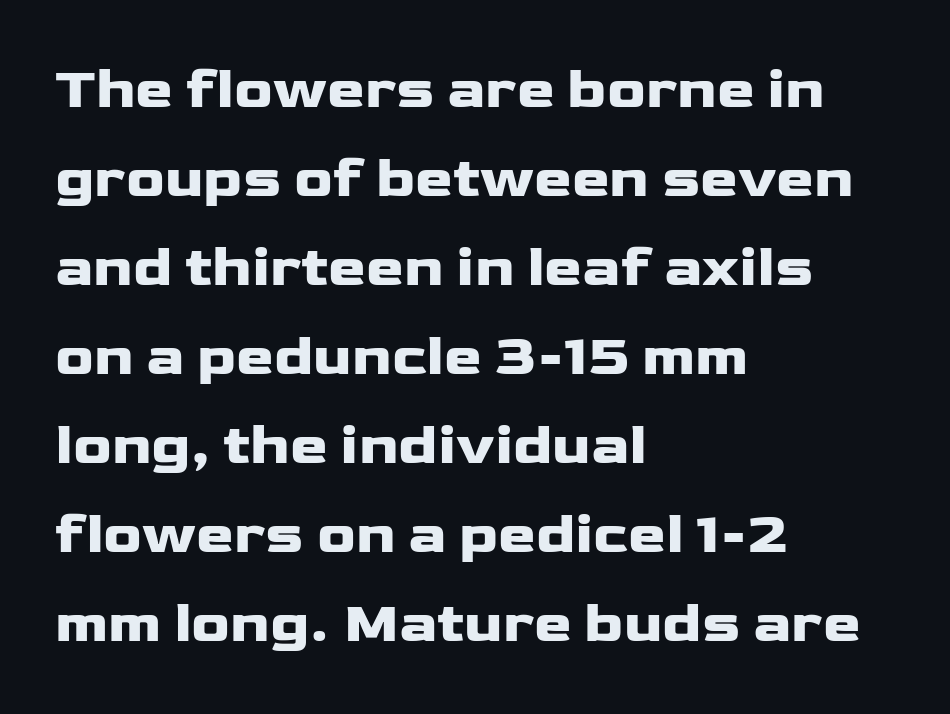
Q: Is the text bold? A: Yes.
Q: Is the text italic (slanted)? A: No, it is upright.
Q: Is the typeface a serif or a sans-serif typeface? A: Sans-serif.
Q: Is the text underlined? A: No.
Q: How is the paragraph aligned? A: Left-aligned.
Q: Is the spacing between letters normal or unusually wide? A: Normal.
Q: Is the spacing between lines tight, normal or loose? A: Normal.
Q: Width (condensed, normal, or wide)? A: Wide.
Q: Stroke contrast? A: Low.
Q: x-height? A: Medium.
Q: Monospaced? A: No.
